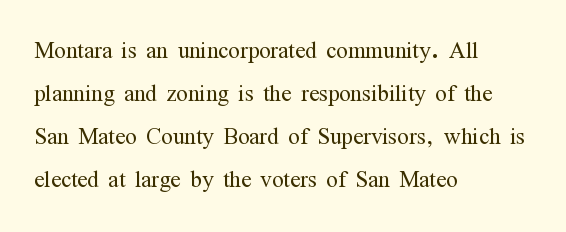
Is this a fixed-width face? No — the glyphs have proportional, varying widths. Small tapered or slab feet sit at the stroke ends, so this counts as serif. Compared with typical paragraphs, the rows here are spaced about the same. The lines in this sample share a left origin and differ only in where they stop. The gaps between neighbouring characters are ordinary and unremarkable.
